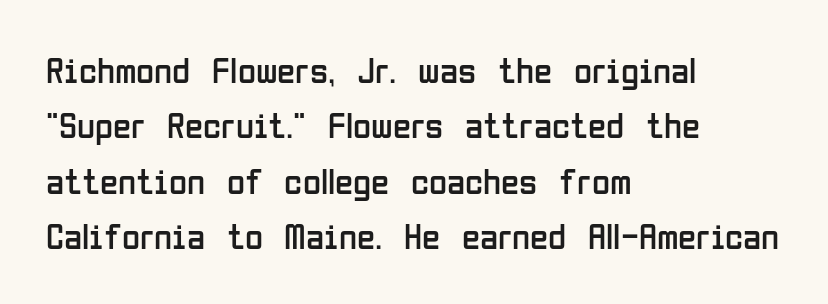
The image shows 37 px regular-weight, condensed sans-serif type, upright; set left-aligned, normal line spacing (1.5x), normal letter spacing, not underlined; low stroke contrast and a medium x-height.
